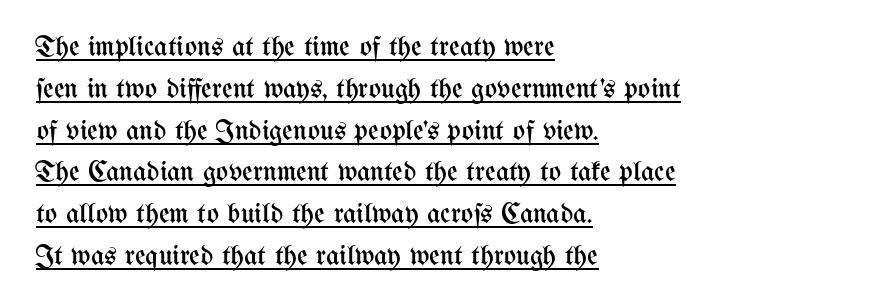
Q: Is the text bold? A: No.
Q: Is the text italic (slanted)? A: No, it is upright.
Q: Is the text underlined? A: Yes.
Q: How is the paragraph aligned? A: Left-aligned.
Q: Is the spacing between letters normal or unusually wide? A: Normal.
Q: Is the spacing between lines tight, normal or loose? A: Normal.
Q: Width (condensed, normal, or wide)? A: Condensed.
Q: Stroke contrast? A: Medium.
Q: x-height? A: Medium.
Q: Monospaced? A: No.
